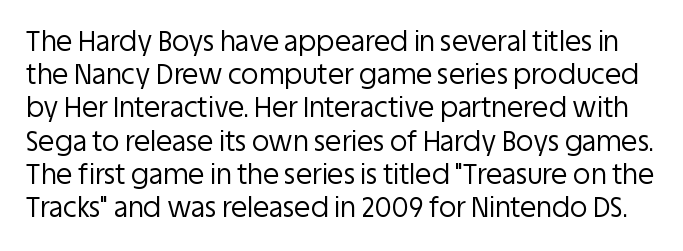
The image shows 27 px text type, upright; set line spacing 1.23x, normal letter spacing, not underlined.
